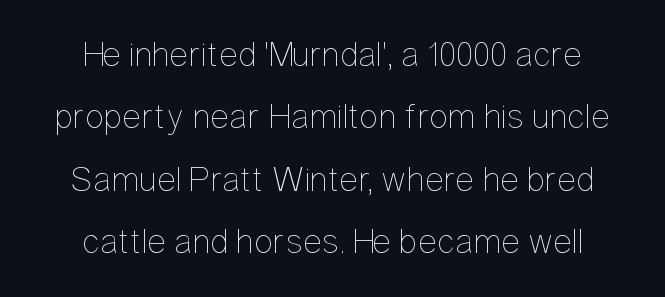
The string is rendered with underlining switched off. Ascenders rise straight up at ninety degrees. Compared with a typical body face, this is equally light or lighter still. You could not count columns in this text — the font is proportionally spaced.
